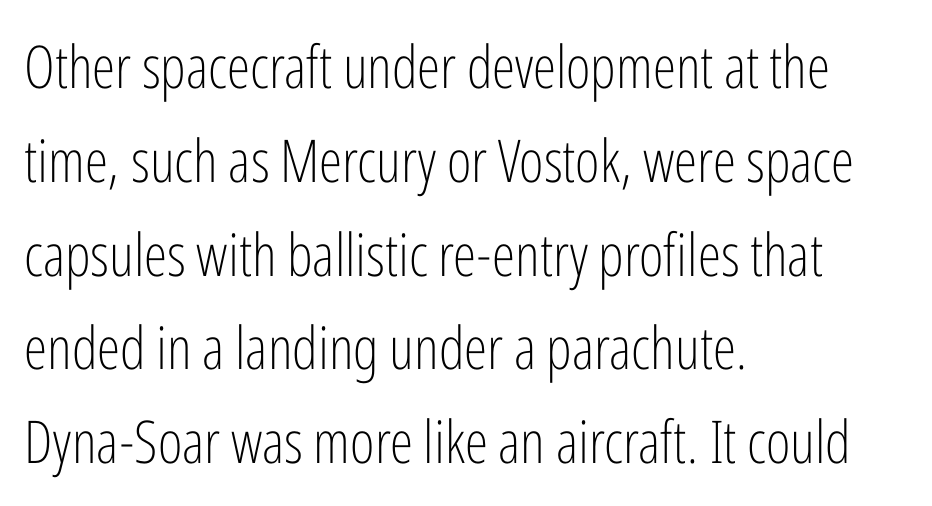
The image shows 59 px light, condensed sans-serif type, upright; set left-aligned, normal line spacing (1.59x), normal letter spacing, not underlined; low stroke contrast and a medium x-height.
